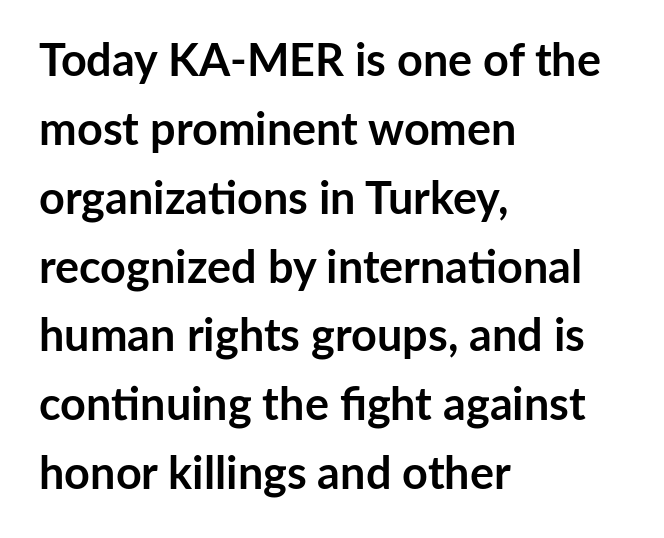
Q: Is the text bold? A: Yes.
Q: Is the text italic (slanted)? A: No, it is upright.
Q: Is the typeface a serif or a sans-serif typeface? A: Sans-serif.
Q: Is the text underlined? A: No.
Q: How is the paragraph aligned? A: Left-aligned.
Q: Is the spacing between letters normal or unusually wide? A: Normal.
Q: Is the spacing between lines tight, normal or loose? A: Normal.
Q: Width (condensed, normal, or wide)? A: Normal.
Q: Stroke contrast? A: Low.
Q: x-height? A: Medium.
Q: Monospaced? A: No.
